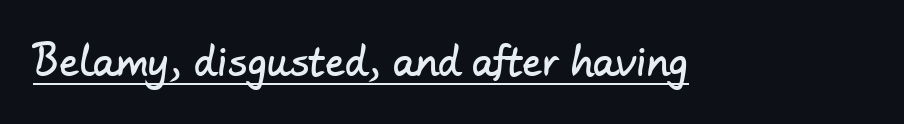
{"serif": "no", "width": "normal", "stroke_contrast": "low", "x_height": "small", "monospaced": "no", "underline": "yes", "letter_spacing": "normal", "letter_spacing_em": 0.0, "glyph_px": 39}
